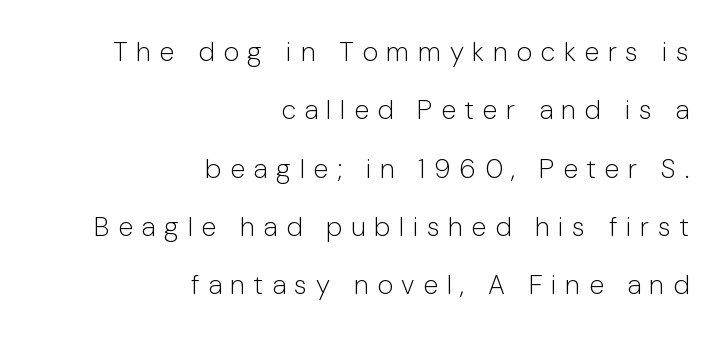
{"italic": "no", "bold": "no", "underline": "no", "align": "right", "line_spacing": "loose", "line_spacing_ratio": 2.16, "letter_spacing": "wide", "letter_spacing_em": 0.32, "glyph_px": 27}
